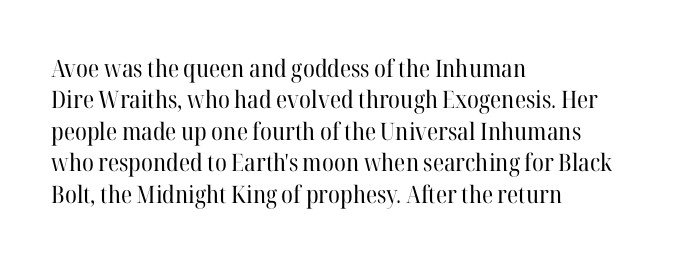
{"italic": "no", "bold": "no", "underline": "no", "align": "left", "line_spacing": "normal", "line_spacing_ratio": 1.31, "letter_spacing": "normal", "letter_spacing_em": 0.0, "glyph_px": 24}
